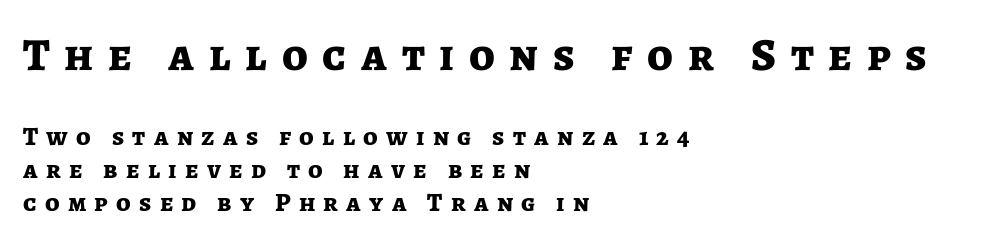
Q: Is the text bold? A: Yes.
Q: Is the text italic (slanted)? A: No, it is upright.
Q: Is the typeface a serif or a sans-serif typeface? A: Sans-serif.
Q: Is the text underlined? A: No.
Q: How is the paragraph aligned? A: Left-aligned.
Q: Is the spacing between letters normal or unusually wide? A: Unusually wide.
Q: Is the spacing between lines tight, normal or loose? A: Normal.
Q: Which block of text is set in a larger size, the first (top) or the second (bottom)? A: The first (top) one.
Q: Width (condensed, normal, or wide)? A: Normal.
Q: Stroke contrast? A: Low.
Q: x-height? A: Medium.
Q: Monospaced? A: No.
